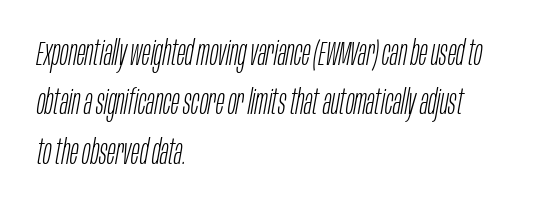
The image shows 35 px light, condensed type, italic (leaning right); set left-aligned, normal line spacing (1.41x), normal letter spacing, not underlined; low stroke contrast and a large x-height.
